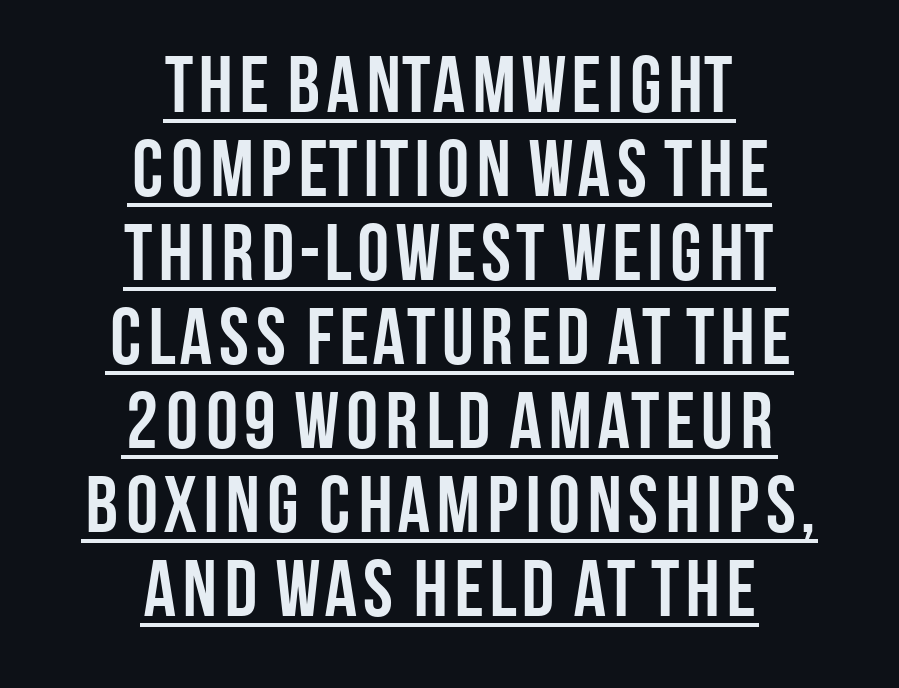
{"serif": "no", "italic": "no", "bold": "yes", "weight": "semibold", "width": "condensed", "stroke_contrast": "low", "x_height": "large", "monospaced": "no", "underline": "yes", "align": "center", "line_spacing": "tight", "line_spacing_ratio": 1.05, "letter_spacing": "normal", "letter_spacing_em": 0.0, "glyph_px": 80}
